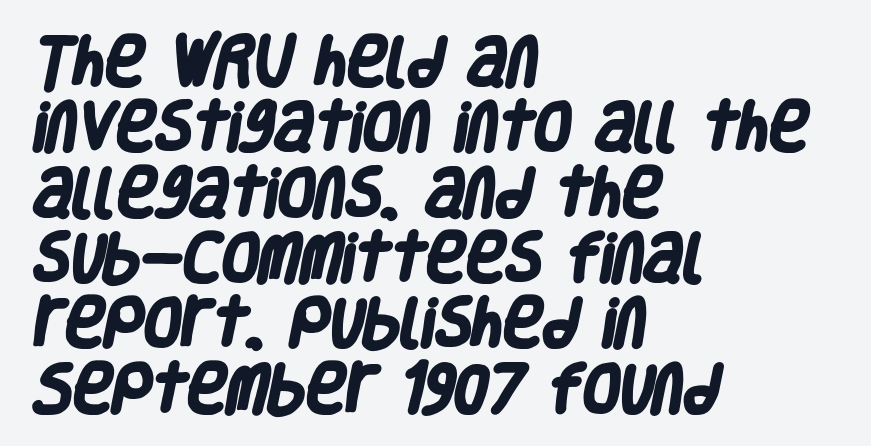
{"serif": "no", "bold": "yes", "weight": "heavy", "width": "condensed", "stroke_contrast": "low", "x_height": "large", "monospaced": "no", "underline": "no", "align": "left", "line_spacing_ratio": 1.21, "letter_spacing": "normal", "letter_spacing_em": 0.0, "glyph_px": 54}
